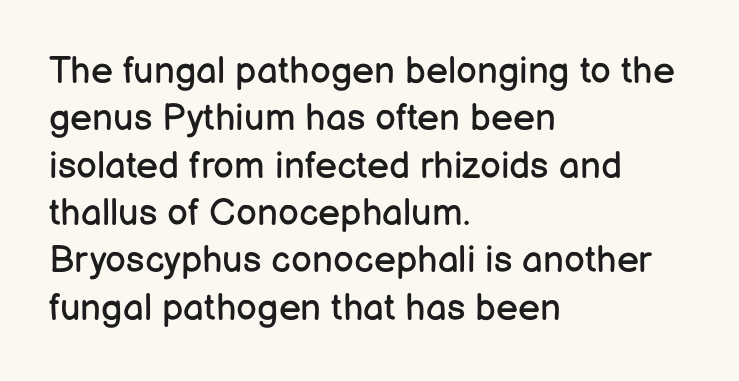
How would I describe the line gaps? Plain and ordinary. Check under the words: just untouched page. Glyph-to-glyph distance matches everyday printed text. Nope, no serifs anywhere on these letters.
